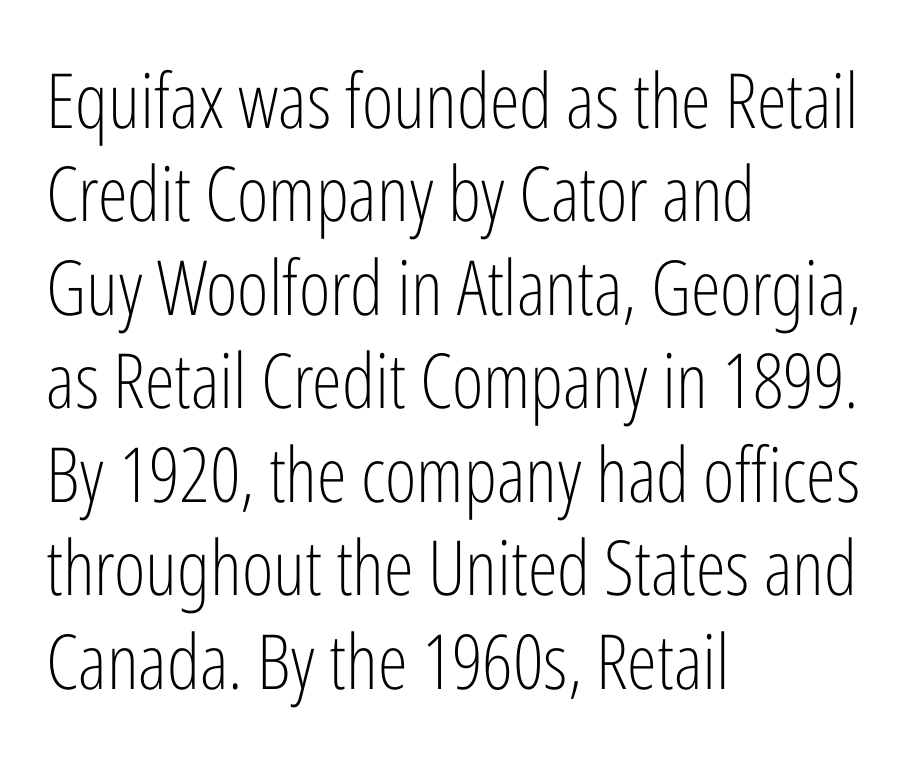
The image shows 76 px light, condensed sans-serif type, upright; set left-aligned, line spacing 1.23x, normal letter spacing, not underlined; low stroke contrast and a medium x-height.
